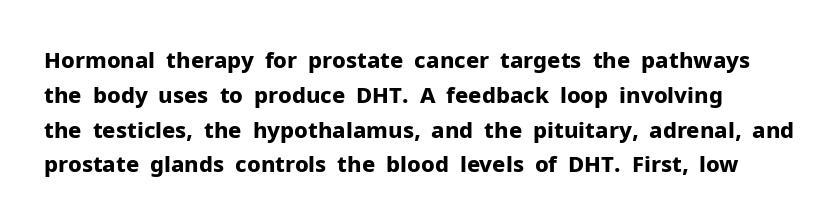
{"italic": "no", "bold": "yes", "underline": "no", "line_spacing": "normal", "line_spacing_ratio": 1.58, "letter_spacing": "normal", "letter_spacing_em": 0.0, "glyph_px": 22}
